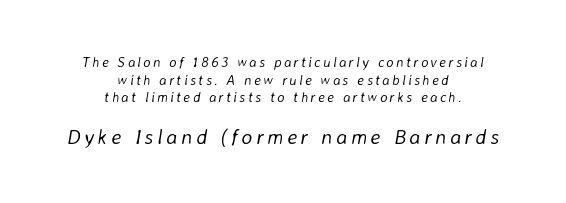
Yep, that's italic — everything's leaning. Bold? No — there's no thickening of the strokes. The vertical gap from one line to the next is medium. If you folded the block vertically in half, each line would mirror itself in length. Quick note: underline off. The rendering enlarges the type as you move from the upper chunk to the lower.
